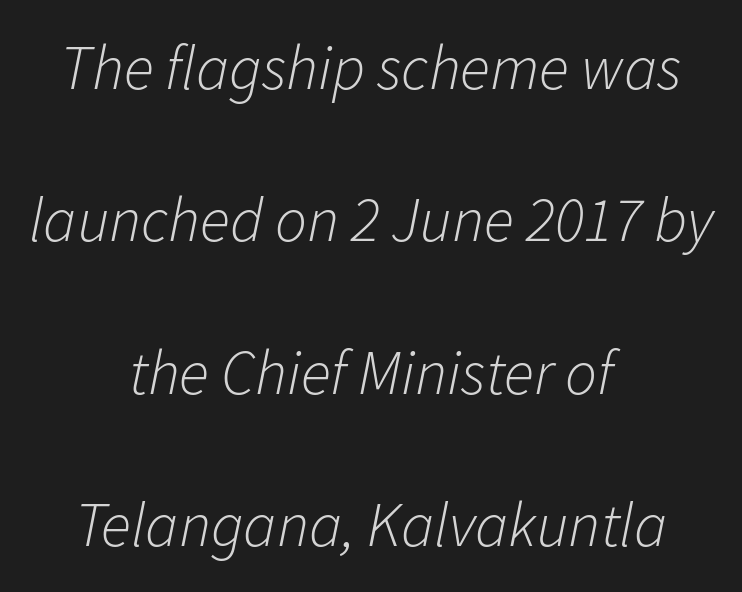
The image shows 63 px light type, italic (leaning right); set centered, loose line spacing (2.42x), normal letter spacing, not underlined; low stroke contrast and a medium x-height.
